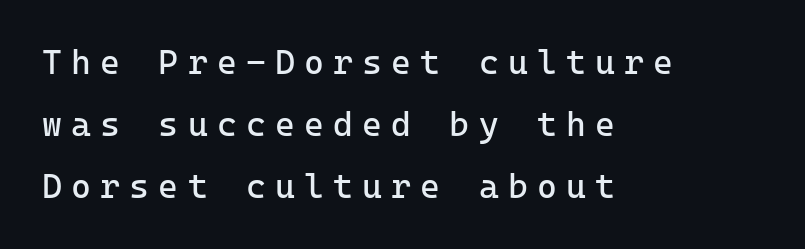
{"serif": "no", "italic": "no", "bold": "no", "weight": "regular", "width": "normal", "stroke_contrast": "low", "x_height": "medium", "underline": "no", "align": "left", "line_spacing_ratio": 1.83, "letter_spacing": "wide", "letter_spacing_em": 0.27, "glyph_px": 34}
